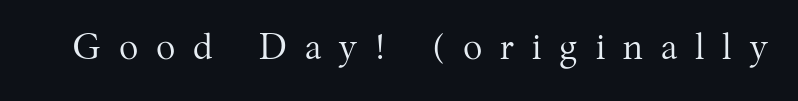
{"serif": "yes", "italic": "no", "bold": "no", "weight": "regular", "width": "normal", "stroke_contrast": "medium", "x_height": "medium", "monospaced": "no", "underline": "no", "letter_spacing": "wide", "letter_spacing_em": 0.5, "glyph_px": 36}
